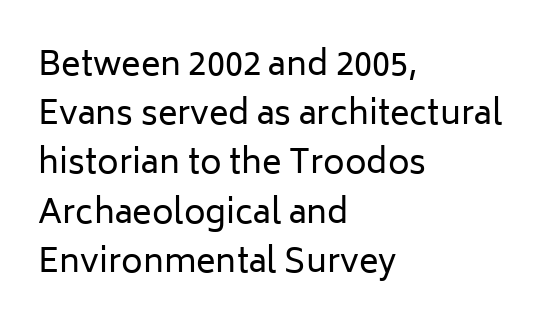
The image shows 33 px regular-weight sans-serif type, upright; set left-aligned, normal line spacing (1.49x), normal letter spacing, not underlined; low stroke contrast and a medium x-height.
